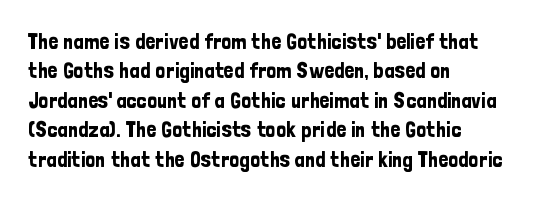
Reading down the block, your eye returns to a fixed left position each line. The type sits square on the baseline with zero lean. The space directly below the letters is spotless. Notice how descenders clear the ascenders below comfortably — that's standard leading. Each word holds together tightly as a unit, with standard inter-letter gaps.
